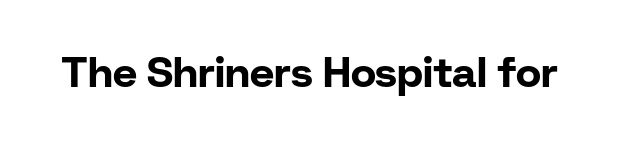
The image shows 42 px bold sans-serif type, upright; set normal letter spacing, not underlined; low stroke contrast and a medium x-height.
